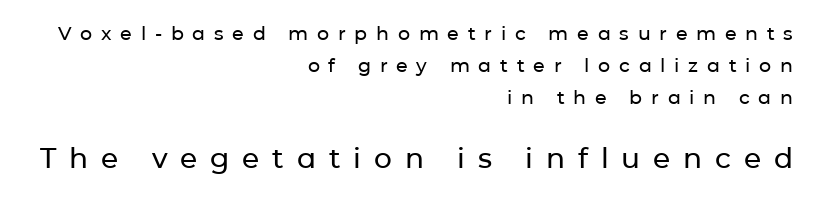
Each row of text sits above clean, open space. Words appear elongated and porous because spacing is wide. The passage shown is typed in a proportional face where columns would drift. Does the bottom block carry the larger type? Yes, it does.
